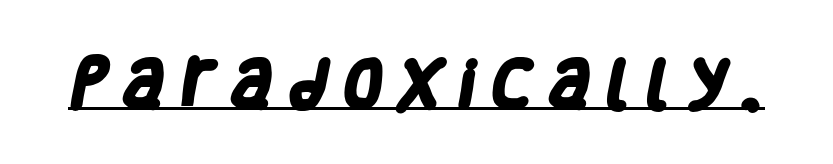
Tracking here is generous; glyphs stand well apart from one another. Think of a printed novel: that variable character pitch is what you see here. The glyphs have the mass of a bold cut. Serifs: no, the terminals of the letterforms are clean. Compared with undecorated copy, this sample adds a rule below the words.
